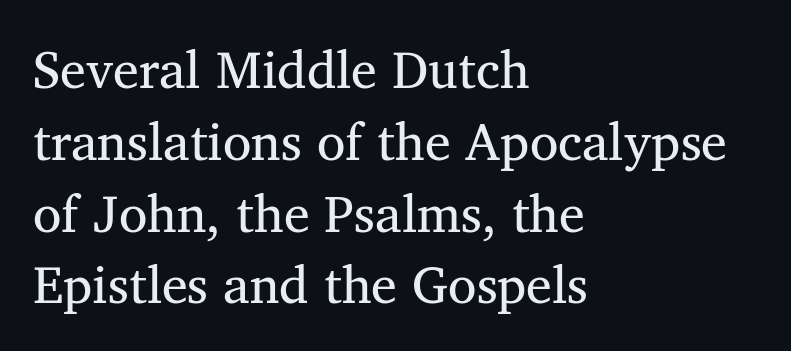
Q: Is the text bold? A: No.
Q: Is the typeface a serif or a sans-serif typeface? A: Serif.
Q: Is the text underlined? A: No.
Q: How is the paragraph aligned? A: Left-aligned.
Q: Is the spacing between letters normal or unusually wide? A: Normal.
Q: Is the spacing between lines tight, normal or loose? A: Normal.
Q: Width (condensed, normal, or wide)? A: Normal.
Q: Stroke contrast? A: Medium.
Q: x-height? A: Medium.
Q: Monospaced? A: No.
